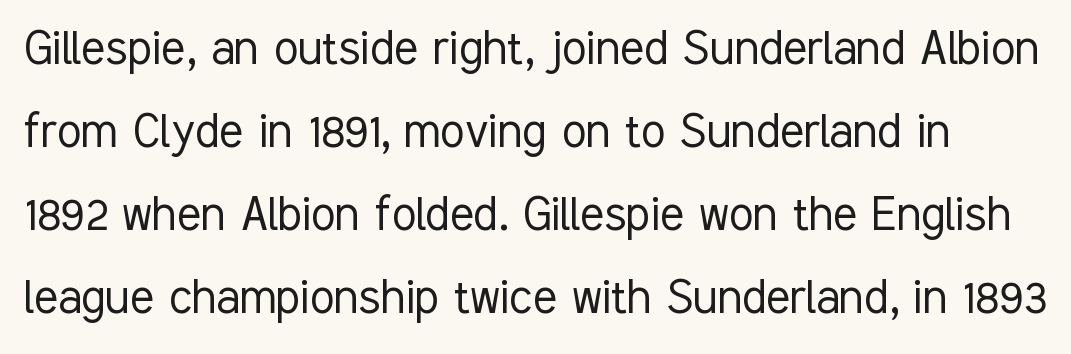
{"serif": "no", "italic": "no", "bold": "no", "weight": "light", "width": "condensed", "stroke_contrast": "low", "x_height": "medium", "monospaced": "no", "underline": "no", "line_spacing": "normal", "line_spacing_ratio": 1.48, "letter_spacing": "normal", "letter_spacing_em": 0.0, "glyph_px": 56}
